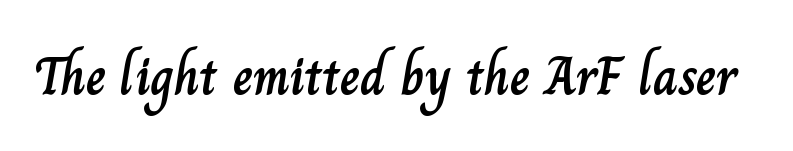
Q: Is the text italic (slanted)? A: Yes.
Q: Is the text underlined? A: No.
Q: Is the spacing between letters normal or unusually wide? A: Normal.
Q: Width (condensed, normal, or wide)? A: Normal.
Q: Stroke contrast? A: Low.
Q: x-height? A: Small.
Q: Monospaced? A: No.
